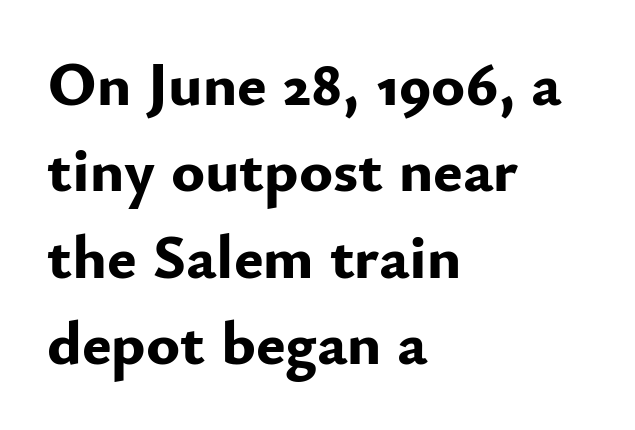
The image shows 63 px bold sans-serif type, upright; set left-aligned, normal line spacing (1.37x), normal letter spacing, not underlined; low stroke contrast and a small x-height.
